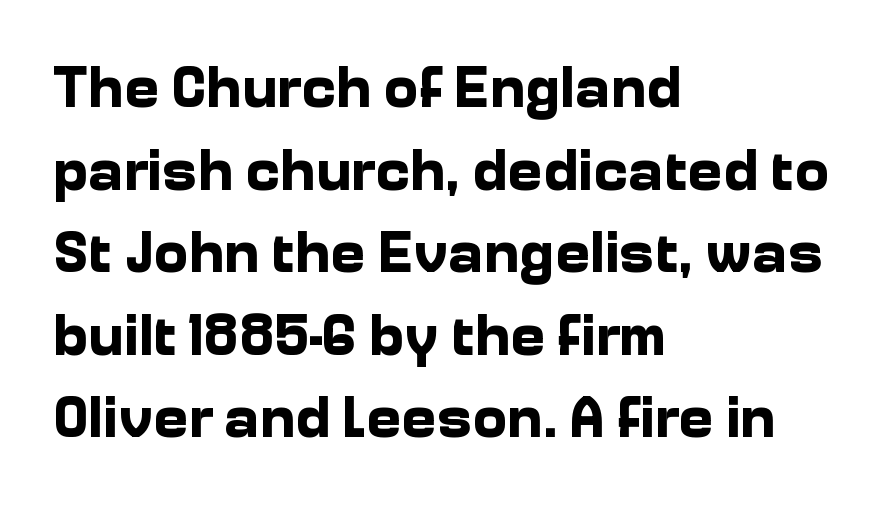
Q: Is the text bold? A: Yes.
Q: Is the text italic (slanted)? A: No, it is upright.
Q: Is the typeface a serif or a sans-serif typeface? A: Sans-serif.
Q: Is the text underlined? A: No.
Q: How is the paragraph aligned? A: Left-aligned.
Q: Is the spacing between letters normal or unusually wide? A: Normal.
Q: Is the spacing between lines tight, normal or loose? A: Normal.
Q: Width (condensed, normal, or wide)? A: Normal.
Q: Stroke contrast? A: Low.
Q: x-height? A: Medium.
Q: Monospaced? A: No.
